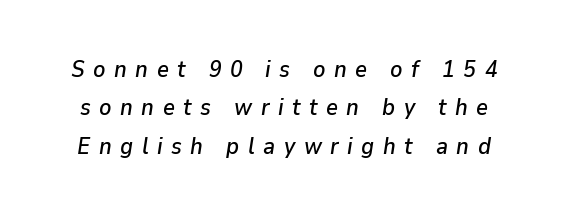
Is the letter spacing exaggerated? Yes — the characters are pushed far apart. Type without underlining. Regular leading. It's the slanting kind of type.
